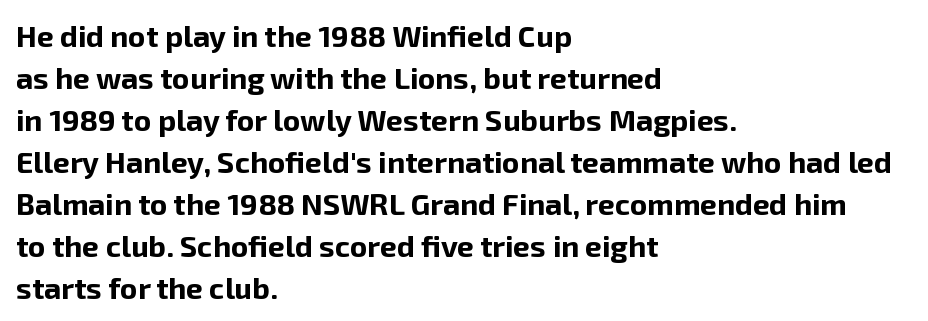
The image shows 30 px bold sans-serif type, upright; set left-aligned, normal line spacing (1.4x), normal letter spacing, not underlined; low stroke contrast and a medium x-height.
